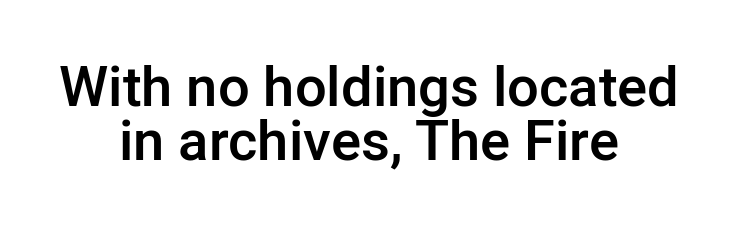
The image shows 56 px semibold sans-serif type, upright; set centered, tight line spacing (0.97x), normal letter spacing, not underlined; low stroke contrast and a medium x-height.
